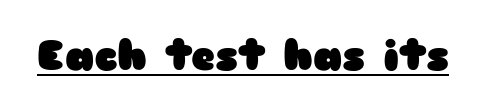
The image shows 41 px heavy, wide sans-serif type, upright; set normal letter spacing, underlined; low stroke contrast and a medium x-height.
